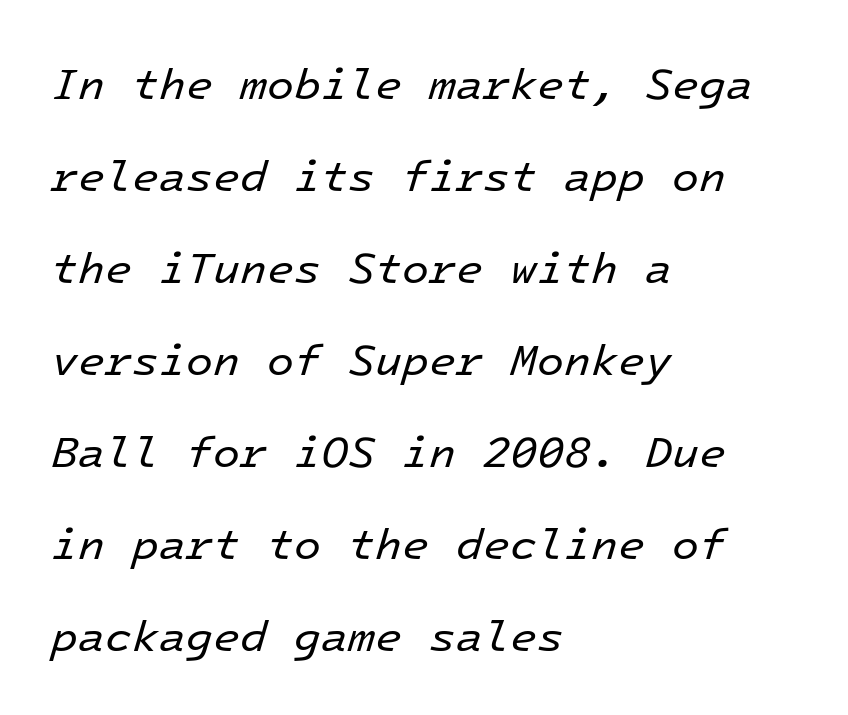
The image shows 44 px regular-weight type, italic (leaning right), monospaced; set left-aligned, loose line spacing (2.09x), normal letter spacing, not underlined; low stroke contrast and a medium x-height.
